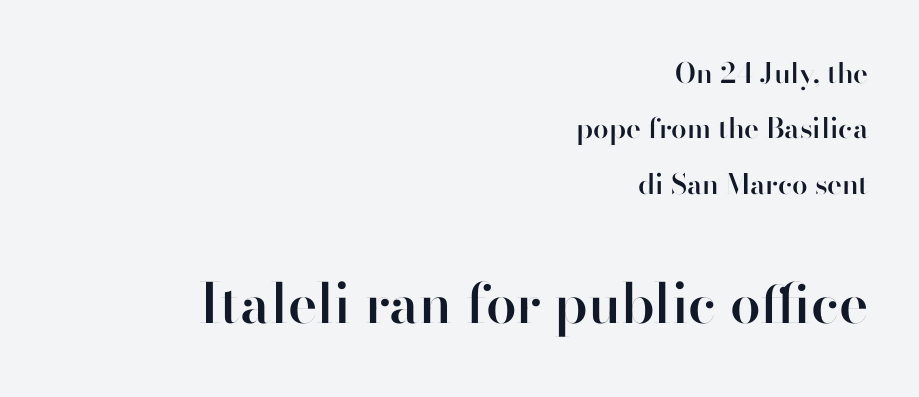
Q: Is the text bold? A: Semi-bold.
Q: Is the text italic (slanted)? A: No, it is upright.
Q: Is the typeface a serif or a sans-serif typeface? A: Sans-serif.
Q: Is the text underlined? A: No.
Q: How is the paragraph aligned? A: Right-aligned.
Q: Is the spacing between letters normal or unusually wide? A: Normal.
Q: Is the spacing between lines tight, normal or loose? A: Loose.
Q: Which block of text is set in a larger size, the first (top) or the second (bottom)? A: The second (bottom) one.
Q: Width (condensed, normal, or wide)? A: Normal.
Q: Stroke contrast? A: High.
Q: x-height? A: Small.
Q: Monospaced? A: No.
